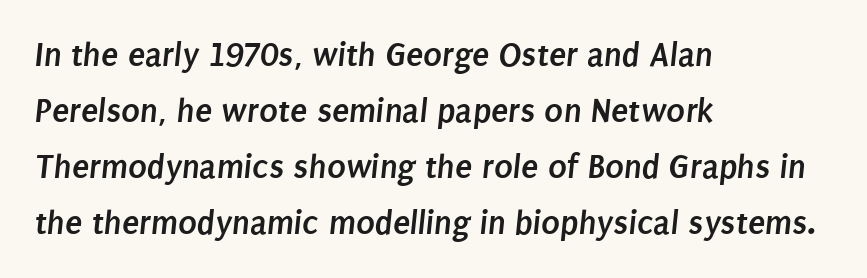
Q: Is the text bold? A: Yes.
Q: Is the typeface a serif or a sans-serif typeface? A: Sans-serif.
Q: Is the text underlined? A: No.
Q: How is the paragraph aligned? A: Left-aligned.
Q: Is the spacing between letters normal or unusually wide? A: Normal.
Q: Is the spacing between lines tight, normal or loose? A: Normal.
Q: Width (condensed, normal, or wide)? A: Condensed.
Q: Stroke contrast? A: Low.
Q: x-height? A: Large.
Q: Monospaced? A: No.
